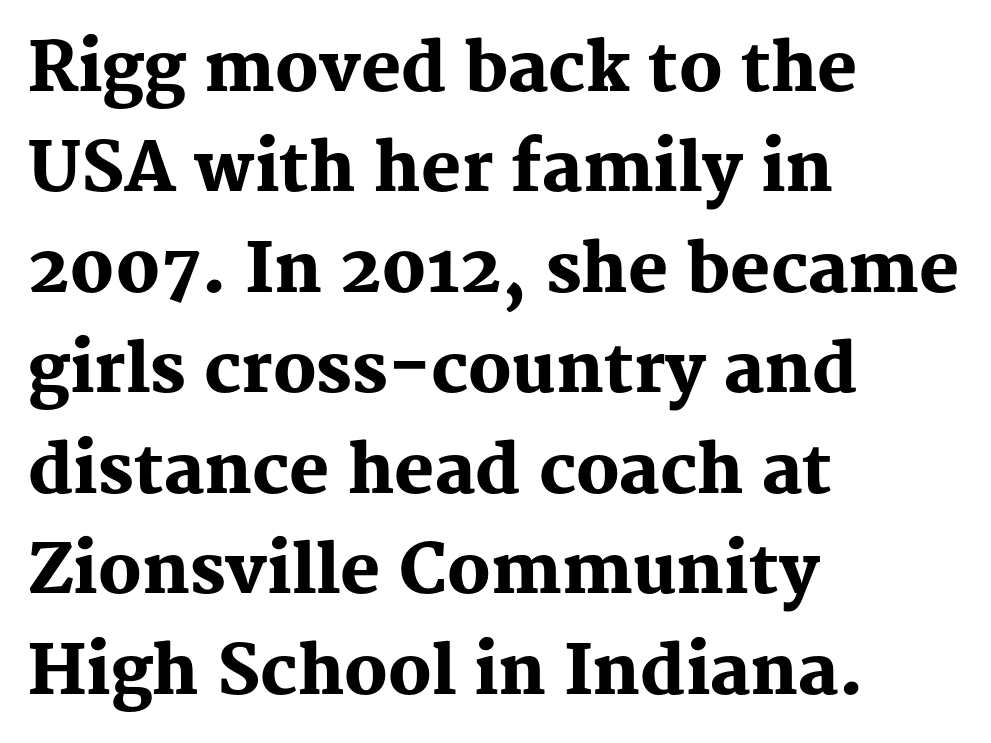
{"serif": "yes", "italic": "no", "bold": "yes", "weight": "heavy", "width": "normal", "stroke_contrast": "medium", "x_height": "medium", "monospaced": "no", "underline": "no", "align": "left", "line_spacing": "normal", "line_spacing_ratio": 1.5, "letter_spacing": "normal", "letter_spacing_em": 0.0, "glyph_px": 67}
